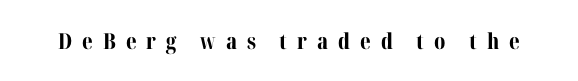
{"italic": "no", "bold": "yes", "underline": "no", "letter_spacing": "wide", "letter_spacing_em": 0.45, "glyph_px": 22}
